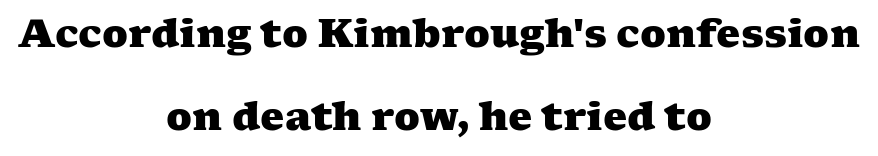
Think of a printed novel: that variable character pitch is what you see here. These lines keep a tight, regular rhythm from letter to letter. Horizontal bands of white between lines are thick stripes. Compared with an ordinary text face, these strokes are far heavier — a full bold. The space beneath each line is pristine and unruled. This is serif lettering, the kind often seen in printed books.
